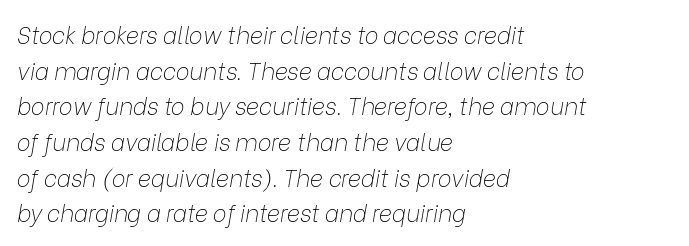
Q: Is the text bold? A: No.
Q: Is the text italic (slanted)? A: Yes, it leans right by about 9 degrees.
Q: Is the text underlined? A: No.
Q: How is the paragraph aligned? A: Left-aligned.
Q: Is the spacing between letters normal or unusually wide? A: Normal.
Q: Is the spacing between lines tight, normal or loose? A: Normal.
